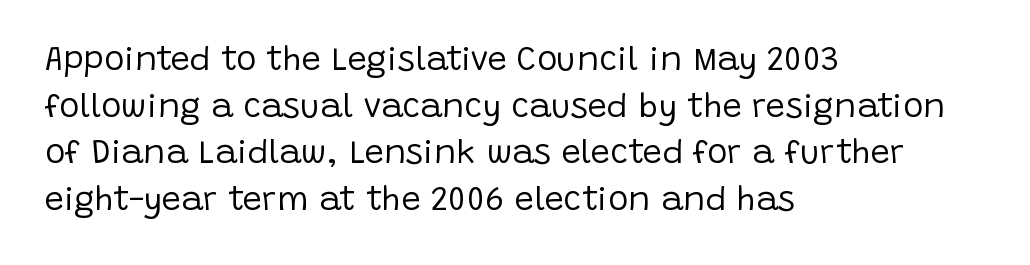
The image shows 34 px regular-weight sans-serif type, upright; set left-aligned, normal line spacing (1.37x), normal letter spacing, not underlined; low stroke contrast and a large x-height.
